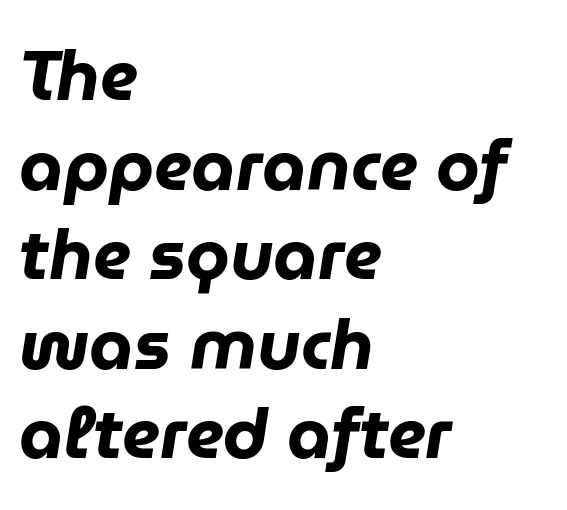
The image shows 70 px heavy type, italic (leaning right); set left-aligned, normal line spacing (1.28x), normal letter spacing, not underlined; low stroke contrast and a medium x-height.
